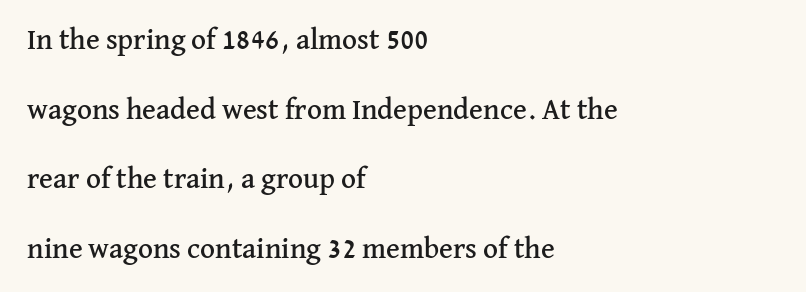
{"serif": "yes", "italic": "no", "width": "normal", "stroke_contrast": "medium", "x_height": "medium", "monospaced": "no", "underline": "no", "align": "left", "line_spacing": "loose", "line_spacing_ratio": 2.4, "letter_spacing": "normal", "letter_spacing_em": 0.0, "glyph_px": 29}
